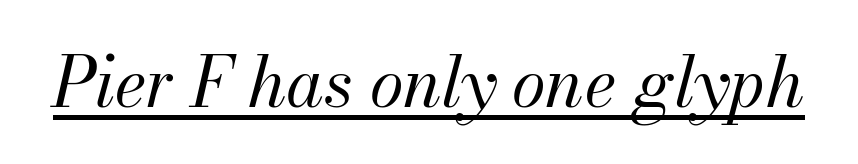
The image shows 69 px regular-weight type, italic (leaning right); set normal letter spacing, underlined; medium stroke contrast and a small x-height.
